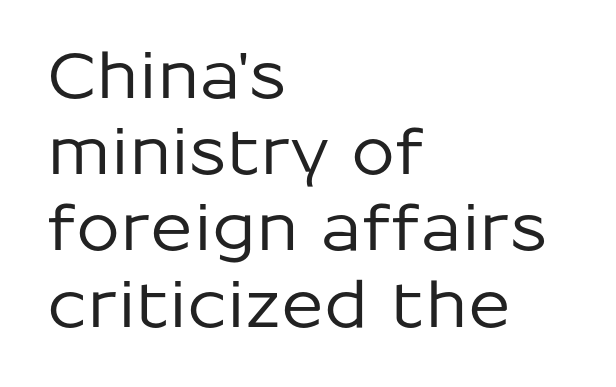
{"serif": "no", "italic": "no", "width": "normal", "stroke_contrast": "low", "x_height": "medium", "monospaced": "no", "underline": "no", "align": "left", "line_spacing_ratio": 1.21, "letter_spacing": "normal", "letter_spacing_em": 0.0, "glyph_px": 63}
